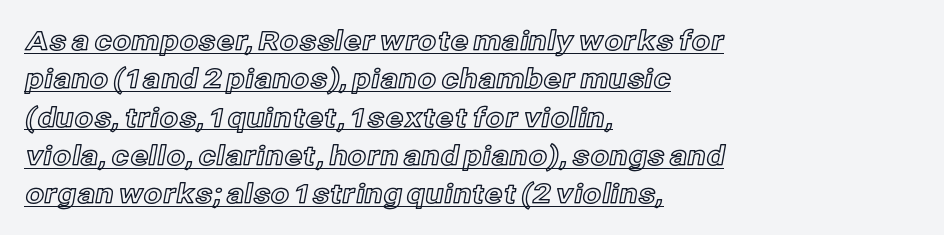
The image shows 27 px text type; set left-aligned, normal line spacing (1.42x), normal letter spacing, underlined.
